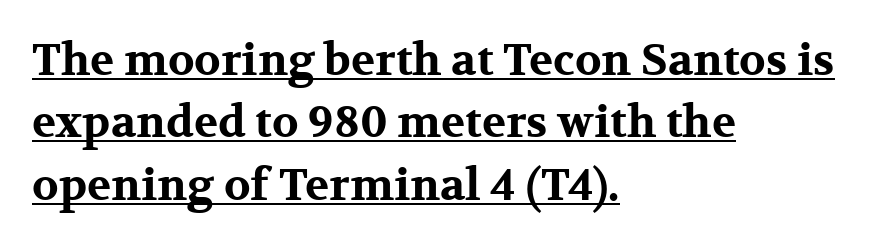
The image shows 44 px bold, wide serif type, upright; set left-aligned, normal line spacing (1.42x), normal letter spacing, underlined; medium stroke contrast and a medium x-height.
